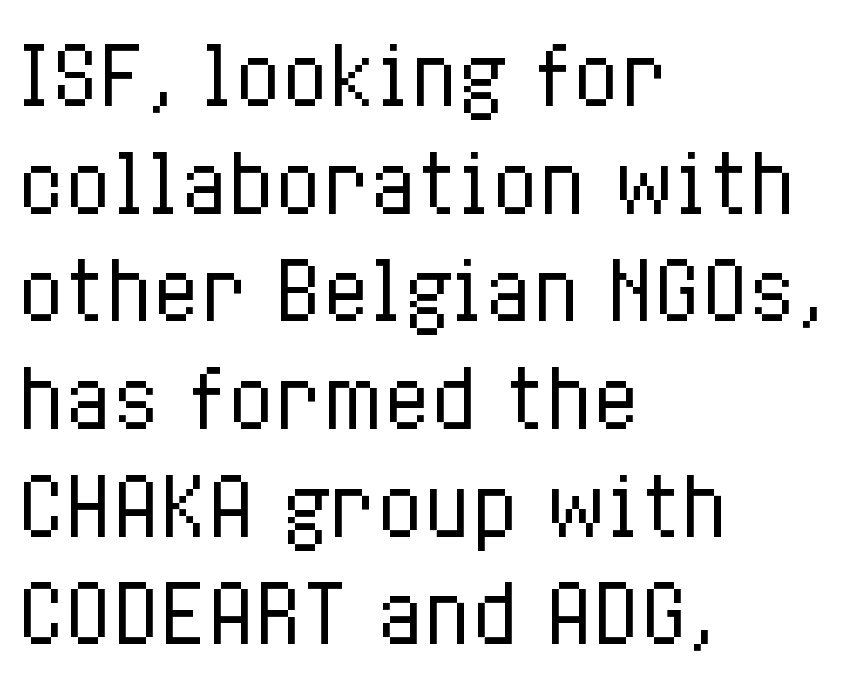
{"italic": "no", "bold": "no", "weight": "regular", "width": "condensed", "stroke_contrast": "low", "x_height": "medium", "monospaced": "no", "underline": "no", "align": "left", "line_spacing": "normal", "line_spacing_ratio": 1.38, "letter_spacing": "normal", "letter_spacing_em": 0.0, "glyph_px": 78}
